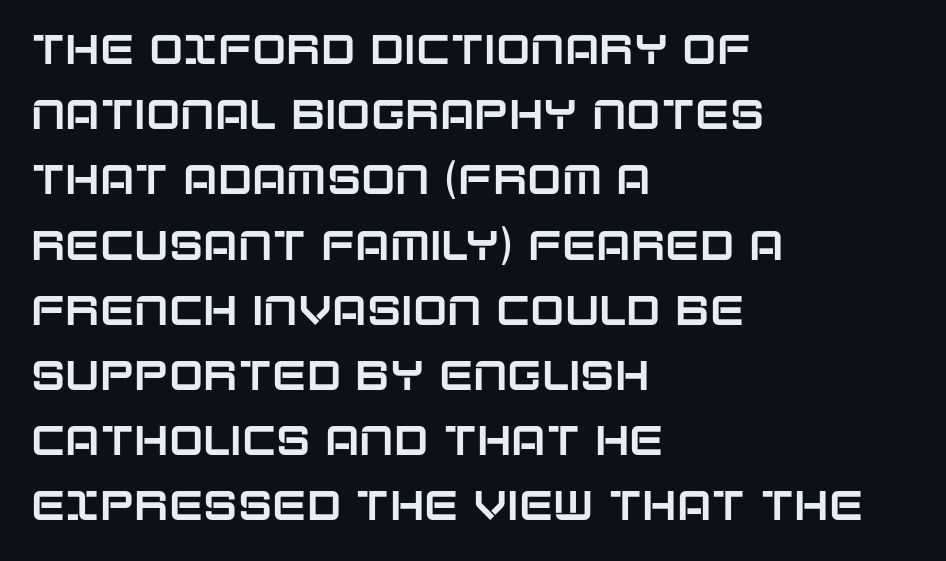
Characters follow at the spacing the type designer built in. The line-height multiplier appears to be the usual default. A typesetter would mark this as roman, not italic. Serif or sans? Sans — the stroke terminals are bare. The specimen omits any rule beneath the text block's lines. This sample has the flowing, uneven cadence of proportional lettering.
